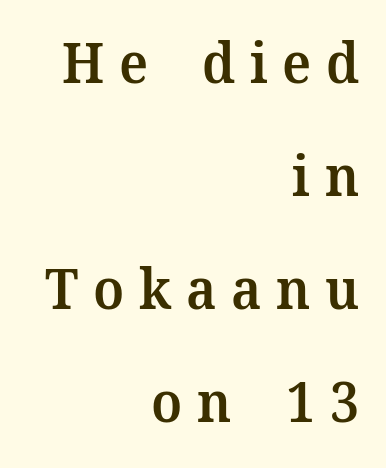
Horizontally, the lines are justified to the trailing edge only. Bare-footed words on every line. You could only call the tracking loose — the letters float apart. Summary of vertical rhythm: relaxed, with wide interline spacing. The font family rendered here belongs to the serif group. The typesetting leans somewhat heavy: a semibold.
